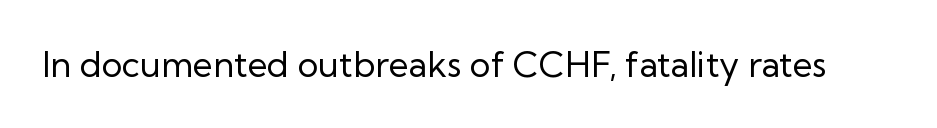
{"serif": "no", "italic": "no", "bold": "no", "weight": "regular", "width": "normal", "stroke_contrast": "low", "x_height": "medium", "monospaced": "no", "underline": "no", "letter_spacing": "normal", "letter_spacing_em": 0.0, "glyph_px": 35}
